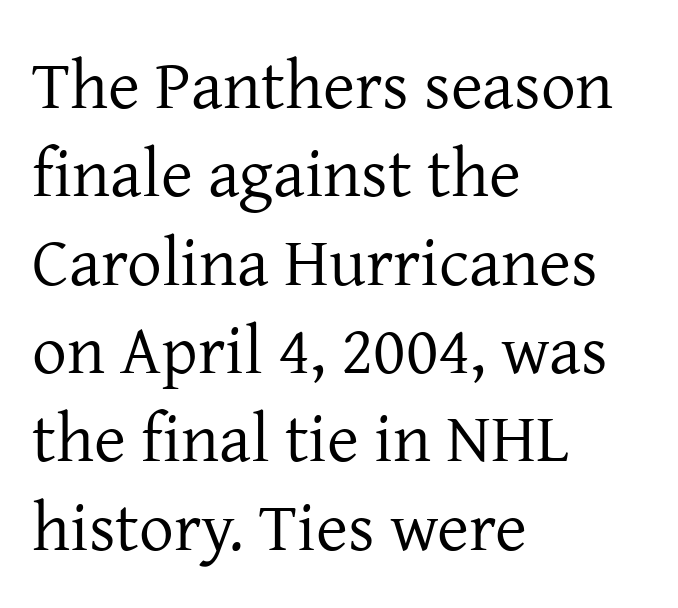
The image shows 69 px regular-weight serif type, upright; set left-aligned, normal line spacing (1.28x), normal letter spacing, not underlined; low stroke contrast and a medium x-height.
